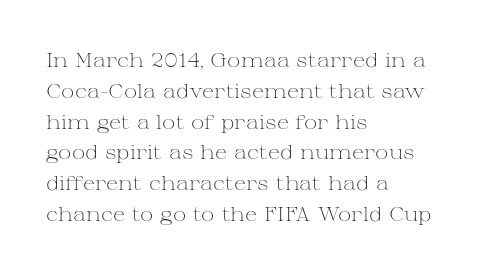
The image shows 20 px text type, upright; set left-aligned, normal line spacing (1.54x), normal letter spacing, not underlined.
